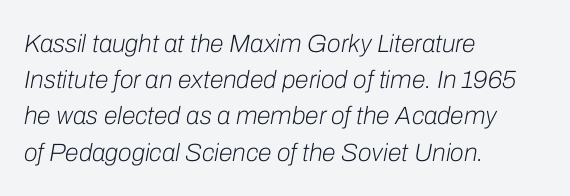
{"italic": "yes", "lean": "right", "slant_degrees": 10, "bold": "no", "underline": "no", "align": "left", "line_spacing": "normal", "line_spacing_ratio": 1.45, "letter_spacing": "normal", "letter_spacing_em": 0.0, "glyph_px": 25}
